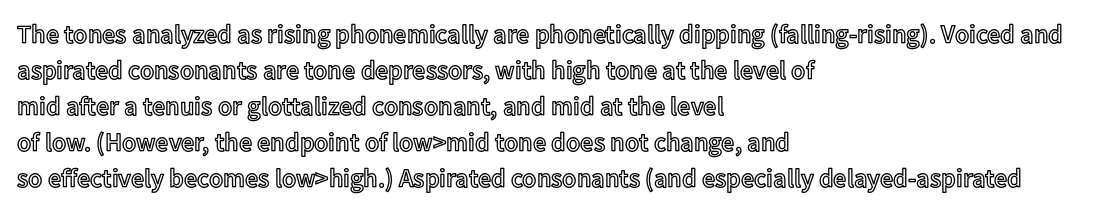
The image shows 26 px text type, upright; set left-aligned, normal line spacing (1.38x), normal letter spacing, not underlined.
